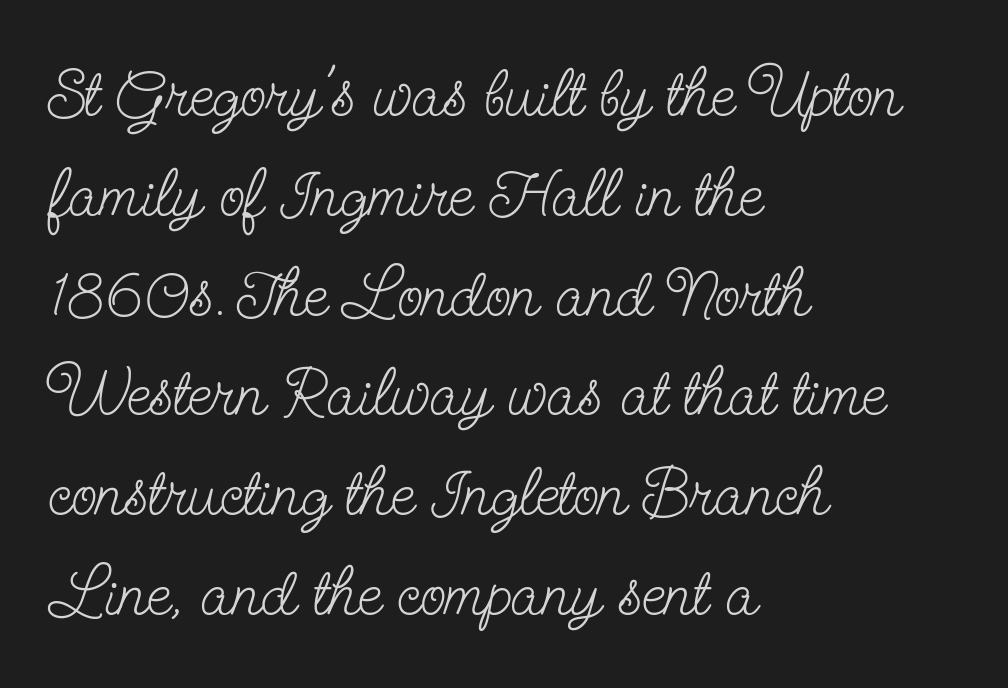
The image shows 67 px light, condensed serif type; set left-aligned, normal line spacing (1.49x), normal letter spacing, not underlined; low stroke contrast and a small x-height.
